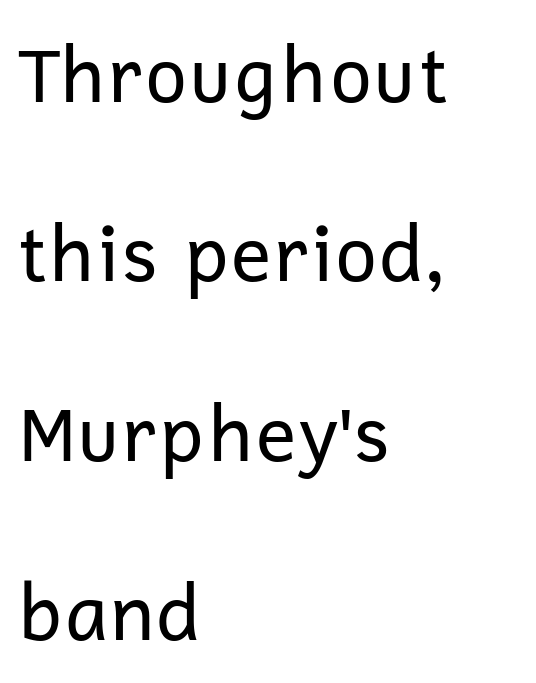
{"serif": "no", "italic": "no", "bold": "no", "weight": "regular", "width": "normal", "stroke_contrast": "low", "x_height": "medium", "monospaced": "no", "underline": "no", "align": "left", "line_spacing": "loose", "line_spacing_ratio": 2.36, "letter_spacing": "normal", "letter_spacing_em": 0.0, "glyph_px": 76}
